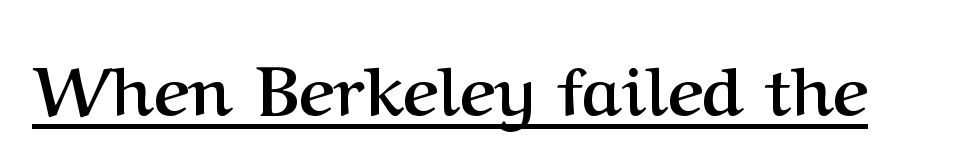
Q: Is the text bold? A: Yes.
Q: Is the text italic (slanted)? A: No, it is upright.
Q: Is the typeface a serif or a sans-serif typeface? A: Serif.
Q: Is the text underlined? A: Yes.
Q: Is the spacing between letters normal or unusually wide? A: Normal.
Q: Width (condensed, normal, or wide)? A: Normal.
Q: Stroke contrast? A: Medium.
Q: x-height? A: Medium.
Q: Monospaced? A: No.
